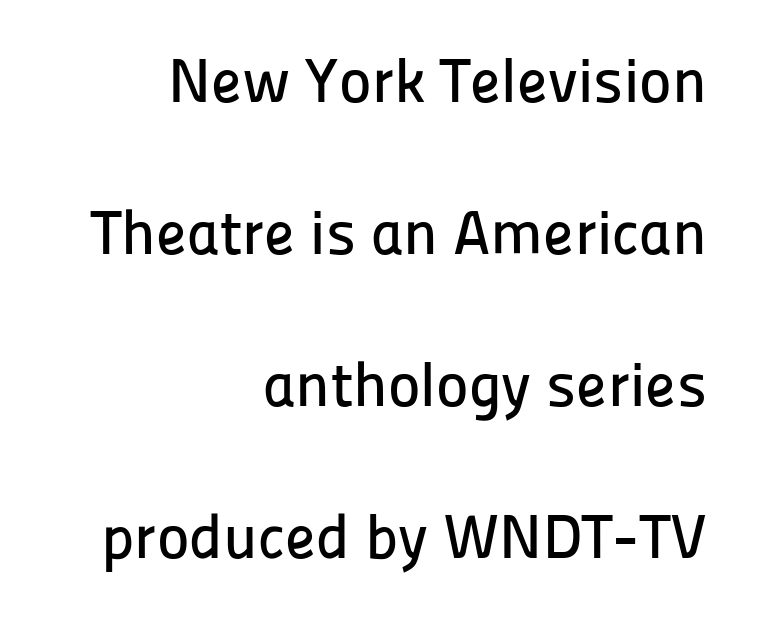
Clear beneath every line of the passage. A flush-right, rag-left setting is used for this passage. Each word holds together tightly as a unit, with standard inter-letter gaps. Think of a printed novel: that variable character pitch is what you see here. How would I describe the line gaps? Wide and relaxed. A typesetter would label this face a sans.
